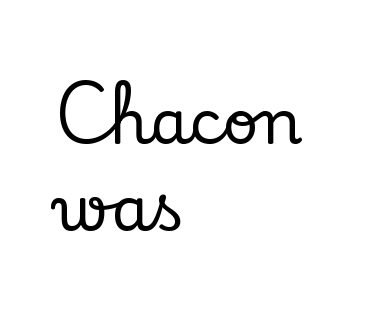
The image shows 62 px serif type, upright; set left-aligned, normal line spacing (1.41x), normal letter spacing, not underlined; low stroke contrast and a small x-height.
